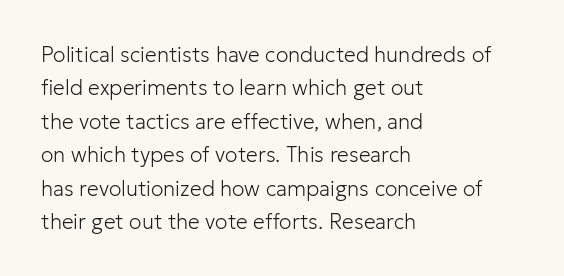
Q: Is the text bold? A: No.
Q: Is the text italic (slanted)? A: No, it is upright.
Q: Is the text underlined? A: No.
Q: How is the paragraph aligned? A: Left-aligned.
Q: Is the spacing between letters normal or unusually wide? A: Normal.
Q: Is the spacing between lines tight, normal or loose? A: Normal.
